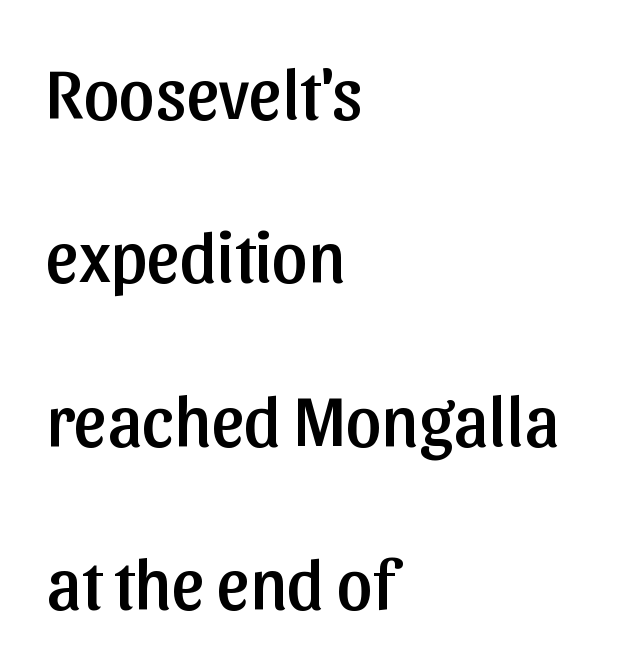
The image shows 71 px sans-serif type, upright; set left-aligned, loose line spacing (2.3x), normal letter spacing, not underlined; low stroke contrast and a medium x-height.
